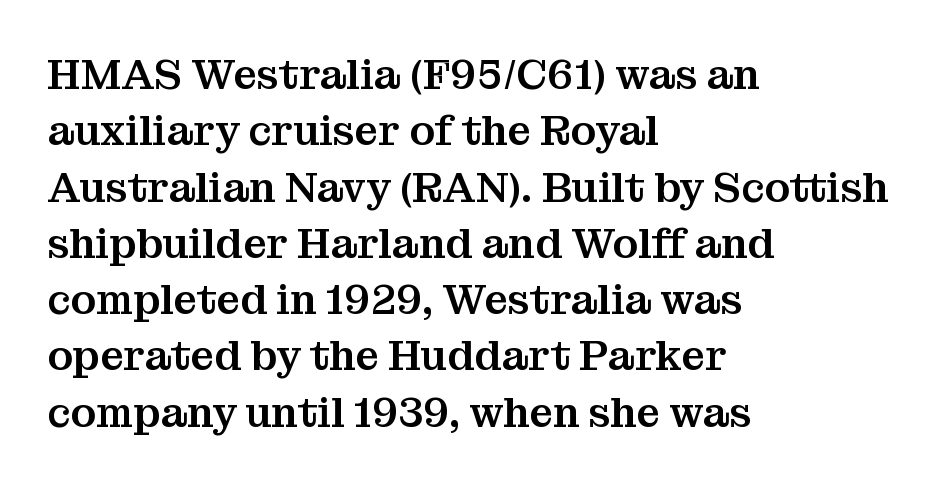
The letters advance in unequal steps, a hallmark of proportional type. A typesetter would call this leading conventional body-copy spacing. The lines are quadded left. Unlike italic type, these characters show no tilt at all. Spacing between characters is what you'd get straight out of the box. Letters rest on an invisible, unmarked baseline.
